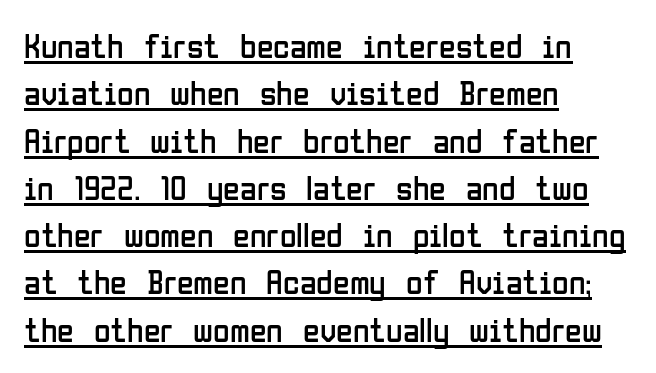
You can tell it's not italic because the verticals are truly vertical. Layout note: lines flush left. Honestly, the underline is the first thing you notice here. Vertical spacing — default. Note the varied advance widths — an 'i' is clearly narrower than an 'm'. Unbolded letterforms with no extra heft.
